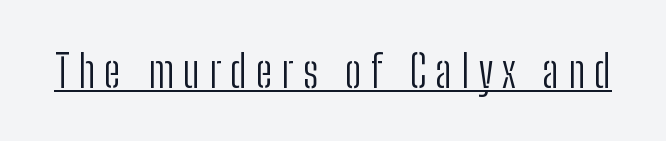
The image shows 45 px light, condensed sans-serif type, upright; set unusually wide letter spacing (+0.2 em), underlined; low stroke contrast and a medium x-height.
